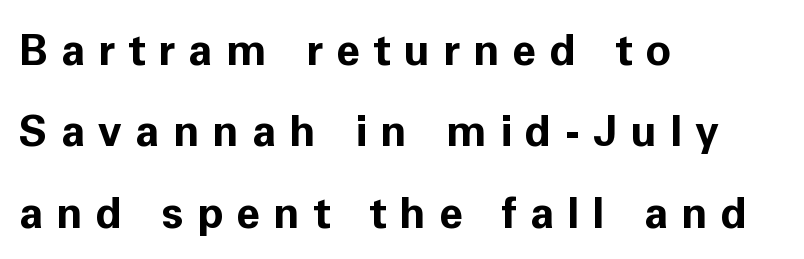
Q: Is the text bold? A: Yes.
Q: Is the text italic (slanted)? A: No, it is upright.
Q: Is the typeface a serif or a sans-serif typeface? A: Sans-serif.
Q: Is the text underlined? A: No.
Q: How is the paragraph aligned? A: Left-aligned.
Q: Is the spacing between letters normal or unusually wide? A: Unusually wide.
Q: Width (condensed, normal, or wide)? A: Normal.
Q: Stroke contrast? A: Low.
Q: x-height? A: Medium.
Q: Monospaced? A: No.
